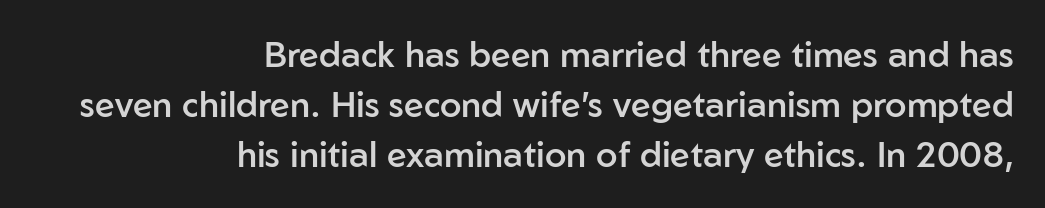
The image shows 35 px semibold sans-serif type, upright; set right-aligned, normal line spacing (1.43x), normal letter spacing, not underlined; low stroke contrast and a medium x-height.
